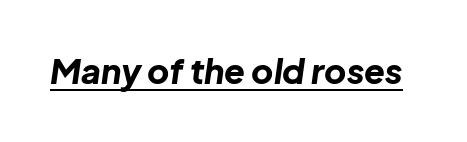
The rendering applies a slant to the glyphs. The type is set solid horizontally, with unmodified tracking. What decoration does the sample have? An underline. Heft: maximum for text — a bold. Spacing verdict: proportional, widths tailored to each character.
